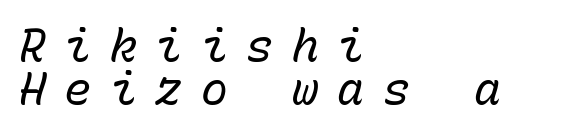
Q: Is the text bold? A: No.
Q: Is the text italic (slanted)? A: Yes, it leans right by about 15 degrees.
Q: Is the text underlined? A: No.
Q: How is the paragraph aligned? A: Left-aligned.
Q: Is the spacing between letters normal or unusually wide? A: Unusually wide.
Q: Is the spacing between lines tight, normal or loose? A: Tight.
Q: Width (condensed, normal, or wide)? A: Normal.
Q: Stroke contrast? A: Low.
Q: x-height? A: Medium.
Q: Monospaced? A: Yes.
